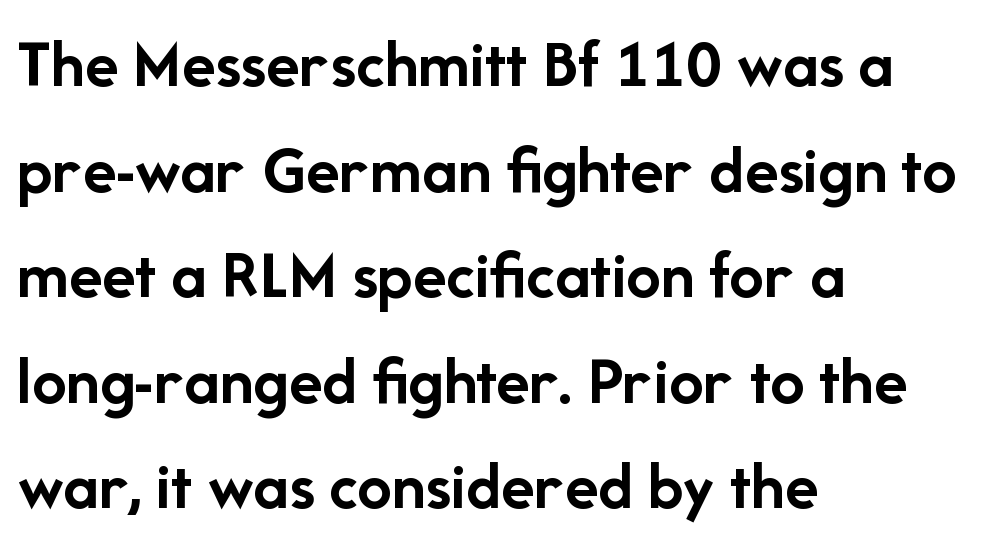
{"serif": "no", "italic": "no", "bold": "yes", "weight": "semibold", "width": "normal", "stroke_contrast": "low", "x_height": "medium", "monospaced": "no", "underline": "no", "align": "left", "line_spacing": "normal", "line_spacing_ratio": 1.53, "letter_spacing": "normal", "letter_spacing_em": 0.0, "glyph_px": 69}
